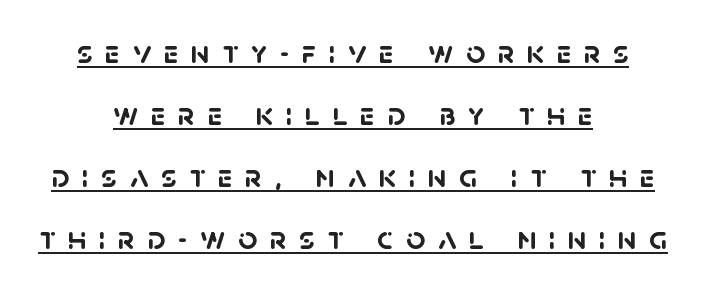
The image shows 33 px semibold sans-serif type; set centered, line spacing 1.88x, unusually wide letter spacing (+0.38 em), underlined; low stroke contrast and a large x-height.
